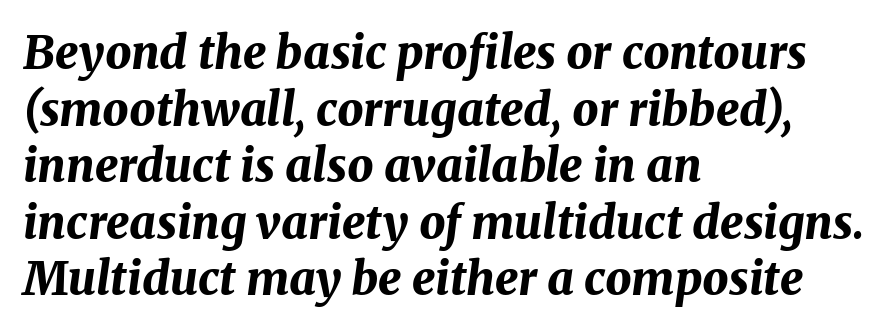
Q: Is the text bold? A: Yes.
Q: Is the text italic (slanted)? A: Yes, it leans right by about 8 degrees.
Q: Is the text underlined? A: No.
Q: How is the paragraph aligned? A: Left-aligned.
Q: Is the spacing between letters normal or unusually wide? A: Normal.
Q: Width (condensed, normal, or wide)? A: Normal.
Q: Stroke contrast? A: Medium.
Q: x-height? A: Medium.
Q: Monospaced? A: No.
